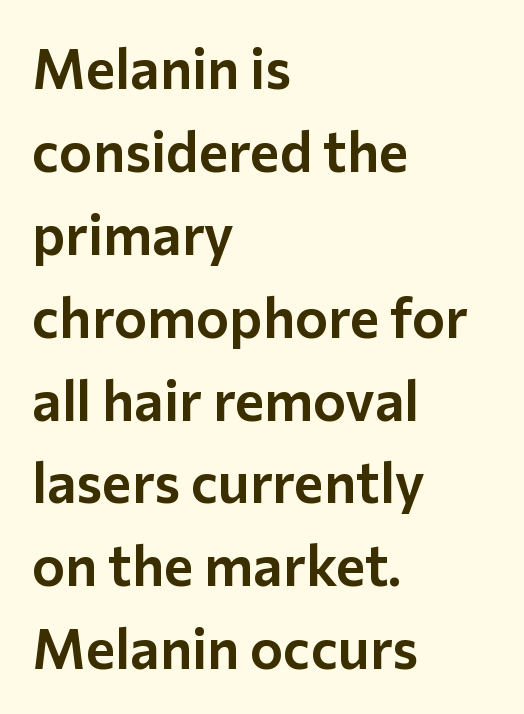
The image shows 56 px sans-serif type, upright; set left-aligned, normal line spacing (1.48x), normal letter spacing, not underlined; low stroke contrast and a medium x-height.
